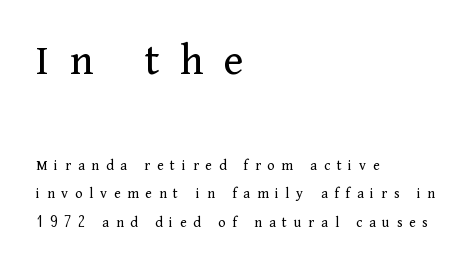
{"serif": "yes", "italic": "no", "bold": "no", "weight": "regular", "width": "normal", "stroke_contrast": "medium", "x_height": "medium", "monospaced": "no", "underline": "no", "align": "left", "line_spacing_ratio": 1.89, "letter_spacing": "wide", "letter_spacing_em": 0.46, "larger_block": "first", "size_ratio": 3.0, "glyph_px": 45}
